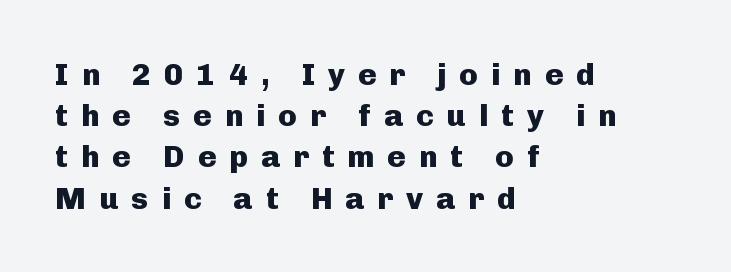
Caption: expanded tracking, letters set apart. The typeface chosen for these lines omits serifs. Regarding leading, the lines here are spaced in the standard way. In CSS terms this would be text-align: left.
